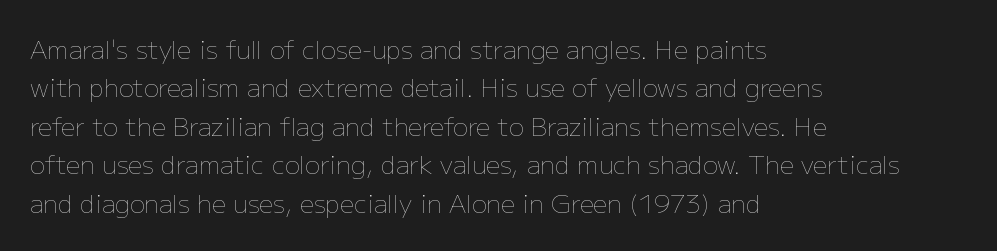
This sample uses an upright cut, with every glyph sitting square on the baseline. The string is rendered with underlining switched off. Tracking value appears to be zero — textbook default spacing. The lines in this sample share a left origin and differ only in where they stop. Vertical spacing — default.
